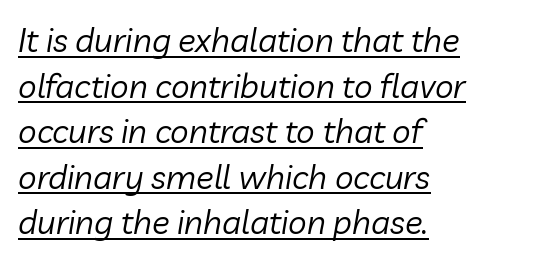
Q: Is the text bold? A: No.
Q: Is the text italic (slanted)? A: Yes, it leans right by about 10 degrees.
Q: Is the text underlined? A: Yes.
Q: How is the paragraph aligned? A: Left-aligned.
Q: Is the spacing between letters normal or unusually wide? A: Normal.
Q: Is the spacing between lines tight, normal or loose? A: Normal.
Q: Width (condensed, normal, or wide)? A: Normal.
Q: Stroke contrast? A: Low.
Q: x-height? A: Medium.
Q: Monospaced? A: No.
